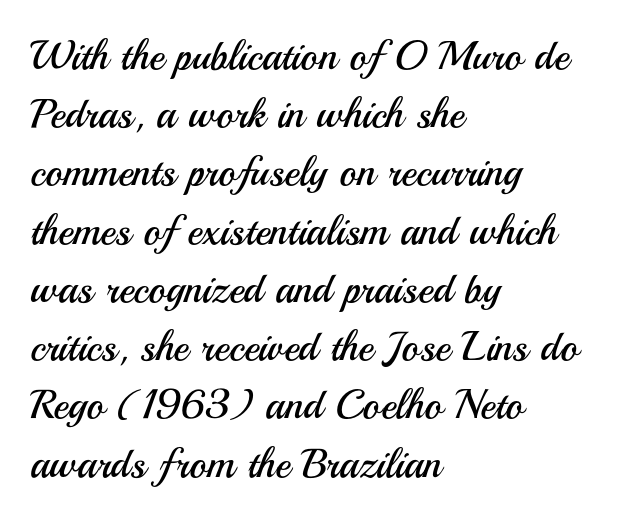
Q: Is the text bold? A: No.
Q: Is the text italic (slanted)? A: Yes.
Q: Is the typeface a serif or a sans-serif typeface? A: Sans-serif.
Q: Is the text underlined? A: No.
Q: How is the paragraph aligned? A: Left-aligned.
Q: Is the spacing between letters normal or unusually wide? A: Normal.
Q: Is the spacing between lines tight, normal or loose? A: Normal.
Q: Width (condensed, normal, or wide)? A: Normal.
Q: Stroke contrast? A: Medium.
Q: x-height? A: Small.
Q: Monospaced? A: No.
